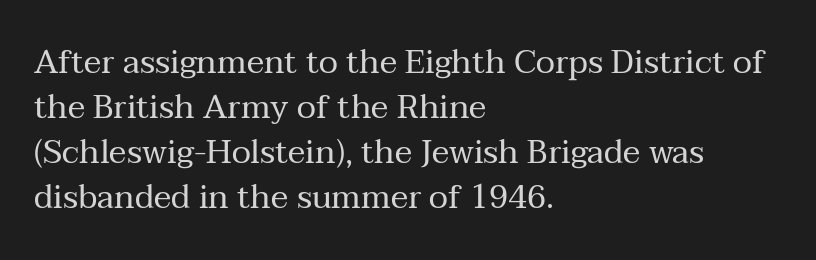
Each letter's strokes conclude with small projecting serifs. Does the leading feel generous? No, just average. The lettering stays uniformly vertical, giving the passage a roman look. The rendering uses natural spacing where letterforms have individual widths. The characters are drawn with everyday or finer stroke widths. Here the glyphs are tracked normally, forming tight word shapes.
